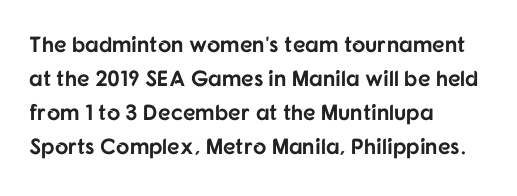
Underline: absent. Default kerning and tracking; the words read as compact shapes. Successive baselines arrive at the customary interval. You can tell it's not italic because the verticals are truly vertical. One-word summary of the alignment: left. These lines carry a lot of weight — the face is fully bold.
